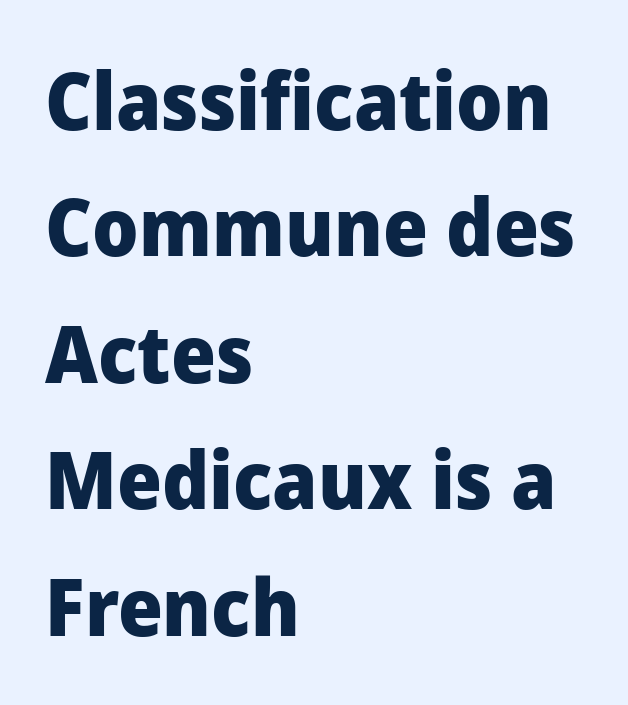
Every character sits straight up, as roman type does. The face used here is a sans, in the tradition of grotesques and geometrics. The passage shown stacks its lines at a standard gap. Default kerning and tracking; the words read as compact shapes. The paragraph shown leans on its left margin. Compared with an ordinary text face, these strokes are far heavier — a full bold.
